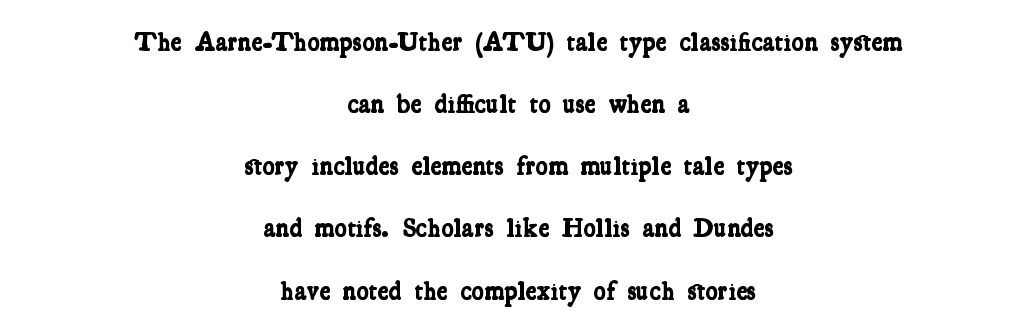
This is heavy type, rendered in bold. The space directly below the letters is spotless. Horizontal bands of white between lines are thick stripes. There is no visible air inserted between adjacent glyphs.
